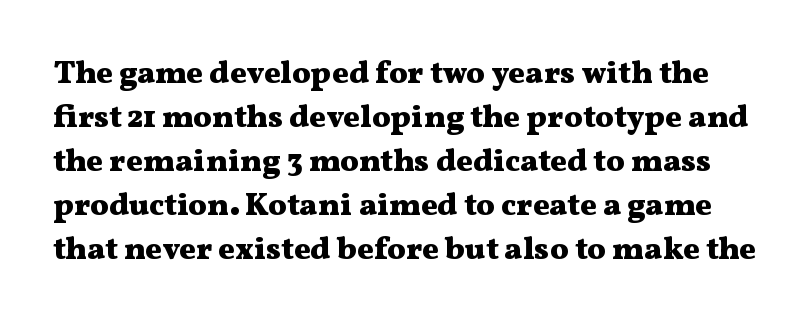
{"serif": "yes", "italic": "no", "bold": "yes", "weight": "heavy", "width": "wide", "stroke_contrast": "medium", "x_height": "medium", "monospaced": "no", "underline": "no", "line_spacing": "normal", "line_spacing_ratio": 1.42, "letter_spacing": "normal", "letter_spacing_em": 0.0, "glyph_px": 31}
